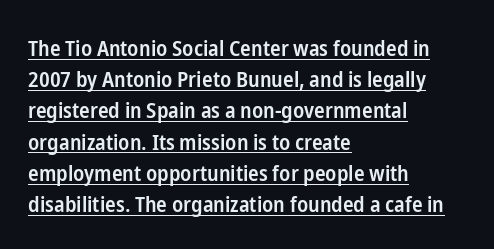
{"italic": "no", "bold": "semi", "underline": "yes", "align": "left", "line_spacing": "normal", "line_spacing_ratio": 1.42, "letter_spacing": "normal", "letter_spacing_em": 0.0, "glyph_px": 22}
